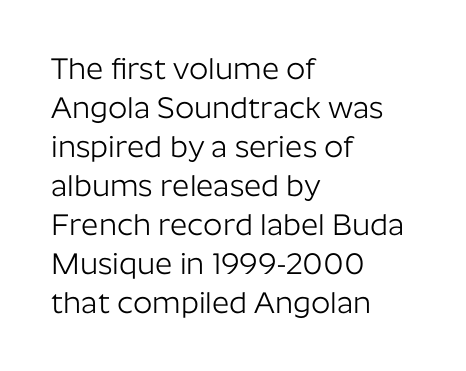
Q: Is the text bold? A: No.
Q: Is the text italic (slanted)? A: No, it is upright.
Q: Is the typeface a serif or a sans-serif typeface? A: Sans-serif.
Q: Is the text underlined? A: No.
Q: How is the paragraph aligned? A: Left-aligned.
Q: Is the spacing between letters normal or unusually wide? A: Normal.
Q: Is the spacing between lines tight, normal or loose? A: Normal.
Q: Width (condensed, normal, or wide)? A: Normal.
Q: Stroke contrast? A: Low.
Q: x-height? A: Medium.
Q: Monospaced? A: No.
